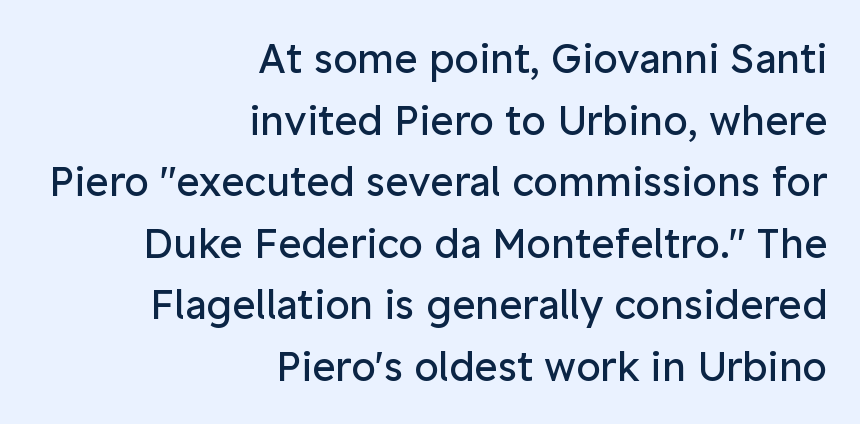
The horizontal fit of the characters is conventional and even. A student would call this right alignment; a typographer would say flush right, rag left. This sample has the flowing, uneven cadence of proportional lettering. Vertical spacing — default.
